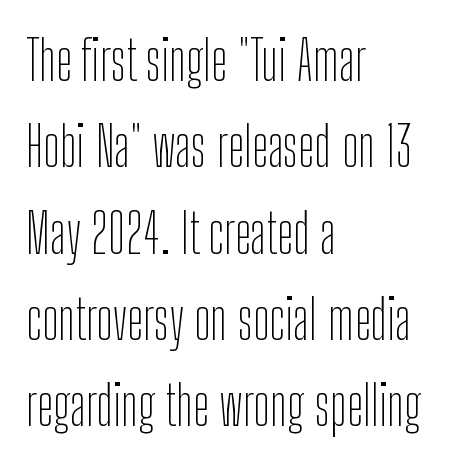
The image shows 55 px thin, condensed sans-serif type, upright; set left-aligned, normal line spacing (1.57x), normal letter spacing, not underlined; low stroke contrast and a medium x-height.
